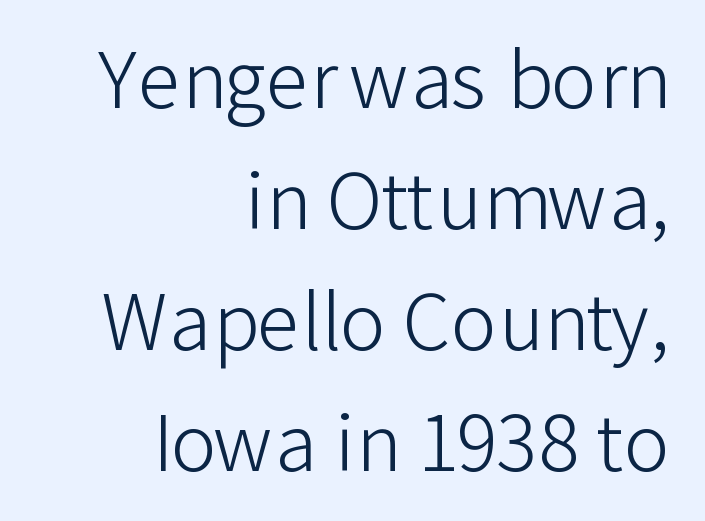
Q: Is the text bold? A: No.
Q: Is the text italic (slanted)? A: No, it is upright.
Q: Is the typeface a serif or a sans-serif typeface? A: Sans-serif.
Q: Is the text underlined? A: No.
Q: How is the paragraph aligned? A: Right-aligned.
Q: Is the spacing between letters normal or unusually wide? A: Normal.
Q: Is the spacing between lines tight, normal or loose? A: Normal.
Q: Width (condensed, normal, or wide)? A: Normal.
Q: Stroke contrast? A: Low.
Q: x-height? A: Medium.
Q: Monospaced? A: No.
